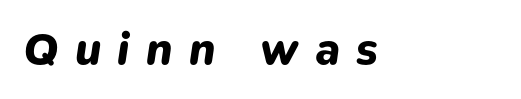
Q: Is the text bold? A: Yes.
Q: Is the text italic (slanted)? A: Yes, it leans right by about 9 degrees.
Q: Is the text underlined? A: No.
Q: How is the paragraph aligned? A: Left-aligned.
Q: Is the spacing between letters normal or unusually wide? A: Unusually wide.
Q: Width (condensed, normal, or wide)? A: Normal.
Q: Stroke contrast? A: Low.
Q: x-height? A: Medium.
Q: Monospaced? A: No.
